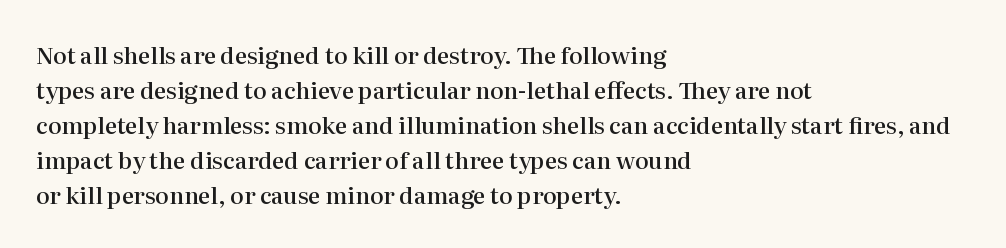
Teacher's note: observe the even left margin — that is flush-left alignment. The letters stand upright; this is a roman face. The string is rendered with underlining switched off. A somewhat darkened texture: the type is semibold rather than bold.
